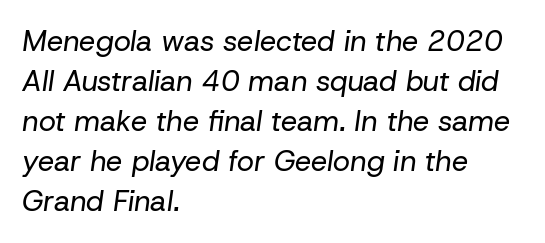
The image shows 29 px regular-weight type, italic (leaning right); set left-aligned, normal line spacing (1.38x), normal letter spacing, not underlined; low stroke contrast and a medium x-height.
